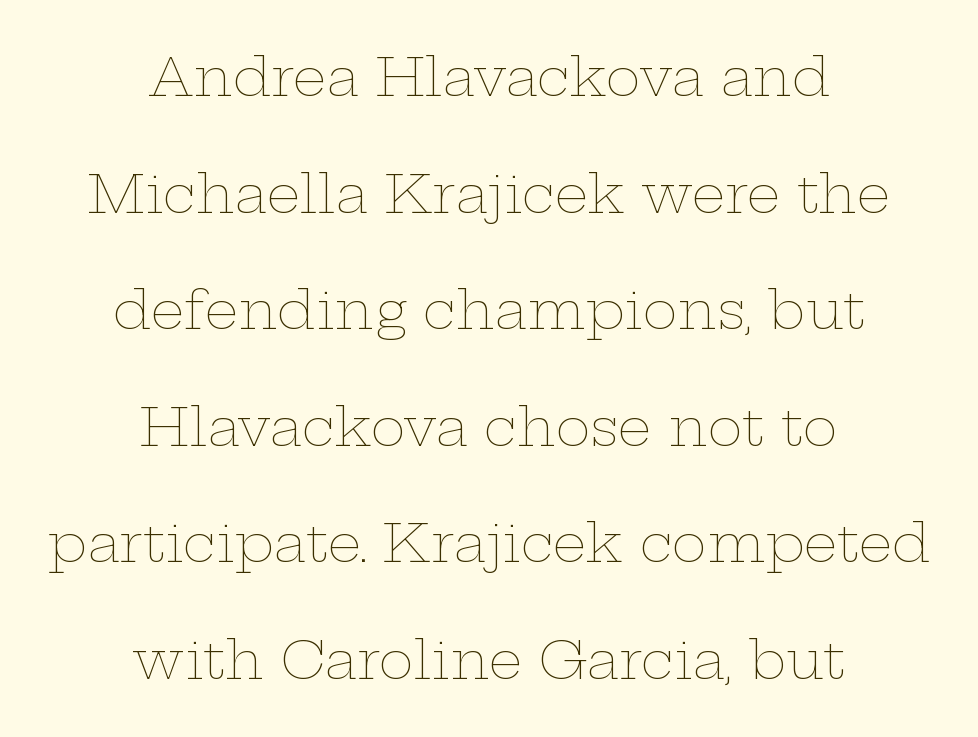
The image shows 53 px thin, wide type, upright; set centered, loose line spacing (2.2x), normal letter spacing, not underlined; low stroke contrast and a medium x-height.
